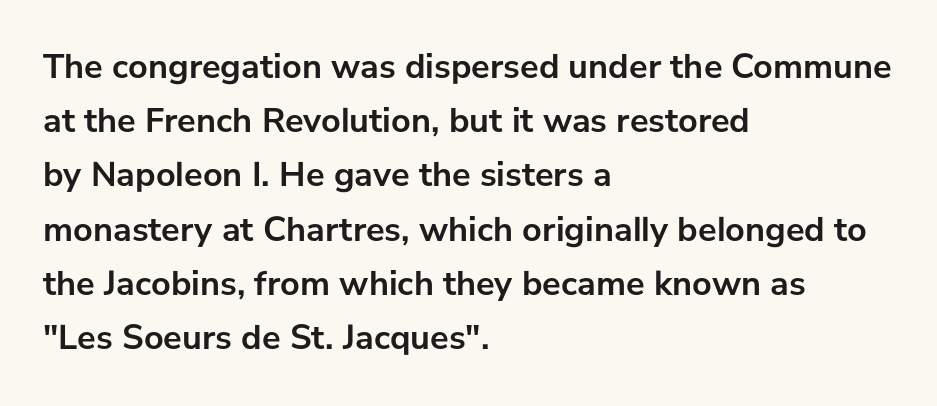
In terms of posture, this sample is upright. Does the weight exceed regular? Yes, all the way to bold. This rendering leaves character spacing at its baseline value. The typesetter chose a ragged-right arrangement here. Rule under the text: the space is simply empty. The face used here is proportionally spaced, like ordinary book or web type.
